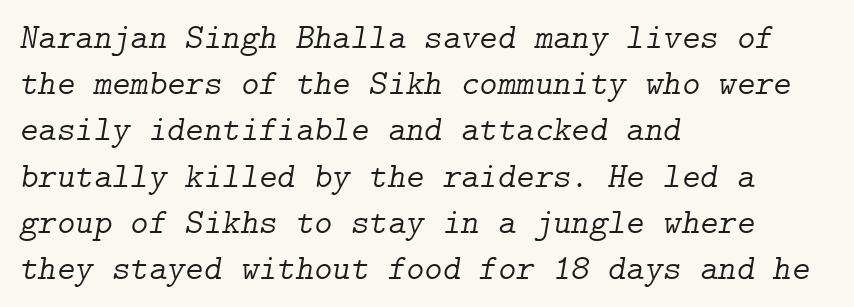
{"serif": "yes", "italic": "yes", "lean": "right", "slant_degrees": 9, "bold": "no", "weight": "light", "width": "normal", "stroke_contrast": "low", "x_height": "medium", "underline": "no", "align": "left", "line_spacing": "normal", "line_spacing_ratio": 1.32, "letter_spacing": "normal", "letter_spacing_em": 0.0, "glyph_px": 35}
